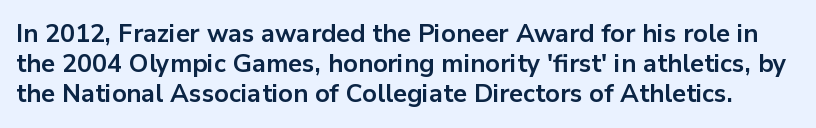
The image shows 25 px bold type, upright; set line spacing 1.21x, normal letter spacing, not underlined.
